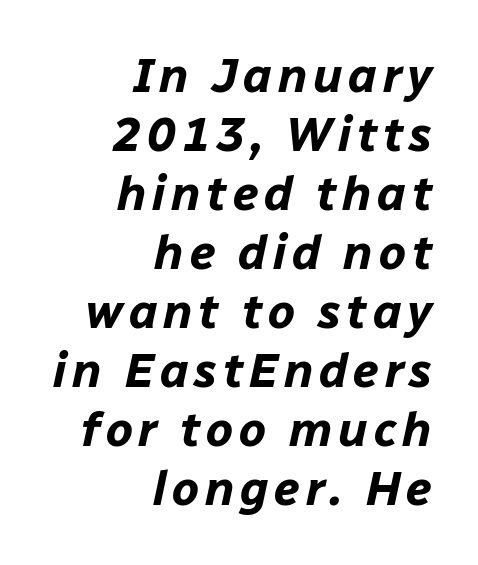
Quick note: underline off. The face used here has a pronounced slope to its letters. One-word summary of the alignment: right. Typographic density is high because the face is bold. Here the designer chose a conventional face with non-uniform glyph widths.
